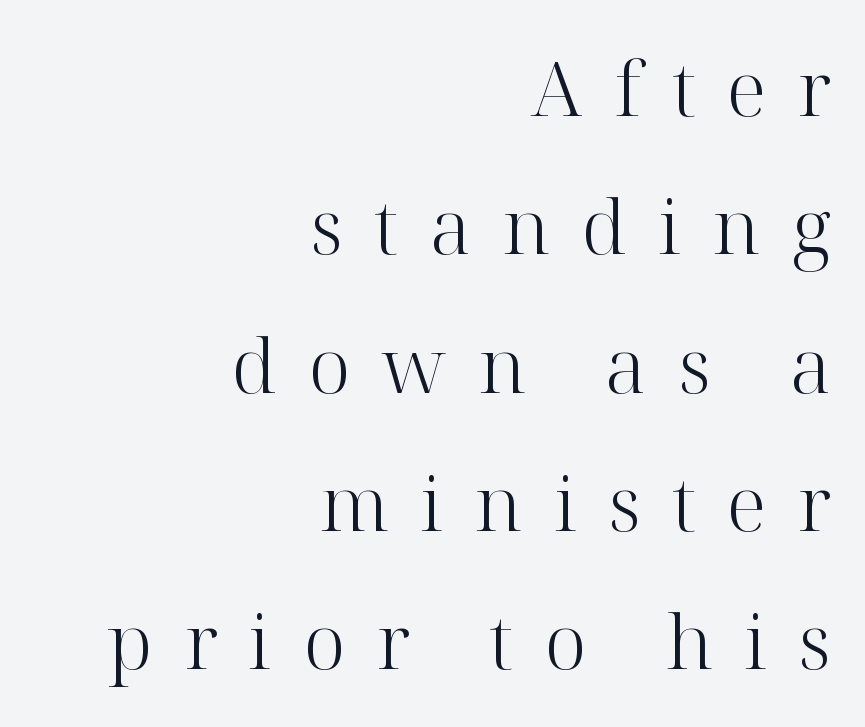
The image shows 76 px light serif type, upright; set right-aligned, line spacing 1.82x, unusually wide letter spacing (+0.41 em), not underlined; high stroke contrast and a medium x-height.
